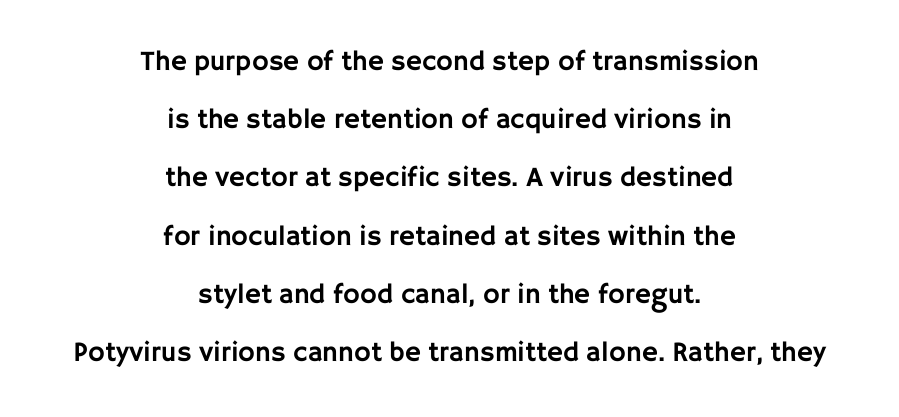
The image shows 28 px sans-serif type, upright; set centered, loose line spacing (2.08x), normal letter spacing, not underlined; low stroke contrast and a large x-height.
